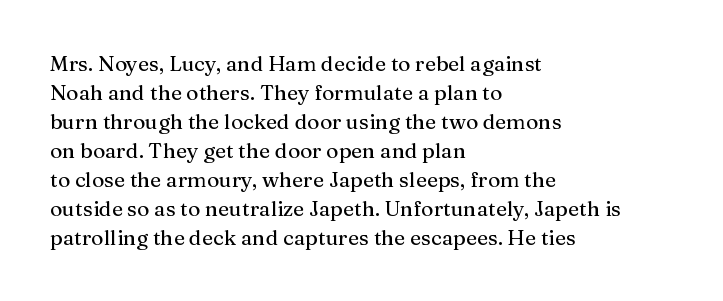
The image shows 21 px text type, upright; set left-aligned, normal line spacing (1.38x), normal letter spacing, not underlined.
